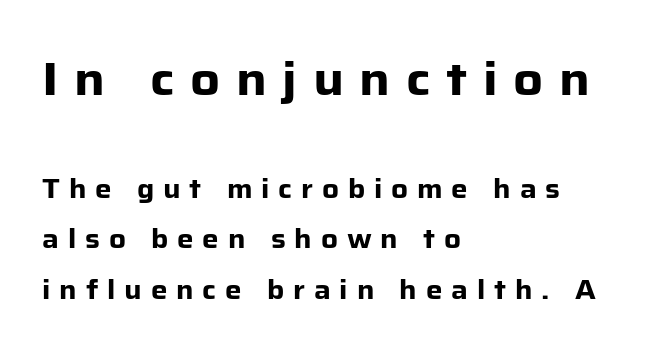
Q: Is the text bold? A: Yes.
Q: Is the text italic (slanted)? A: No, it is upright.
Q: Is the typeface a serif or a sans-serif typeface? A: Sans-serif.
Q: Is the text underlined? A: No.
Q: How is the paragraph aligned? A: Left-aligned.
Q: Is the spacing between letters normal or unusually wide? A: Unusually wide.
Q: Is the spacing between lines tight, normal or loose? A: Loose.
Q: Which block of text is set in a larger size, the first (top) or the second (bottom)? A: The first (top) one.
Q: Width (condensed, normal, or wide)? A: Normal.
Q: Stroke contrast? A: Low.
Q: x-height? A: Medium.
Q: Monospaced? A: No.
